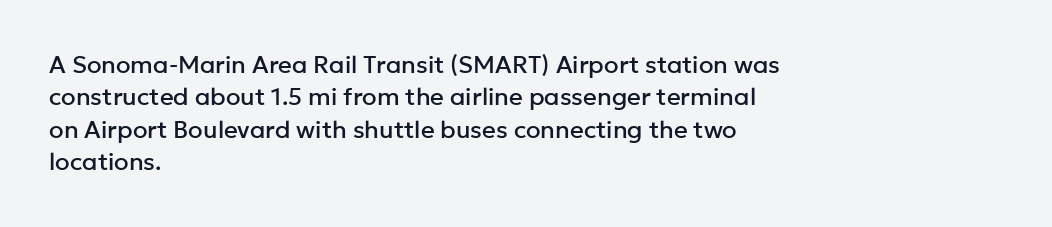
The image shows 24 px text type, upright; set left-aligned, normal line spacing (1.35x), normal letter spacing, not underlined.
